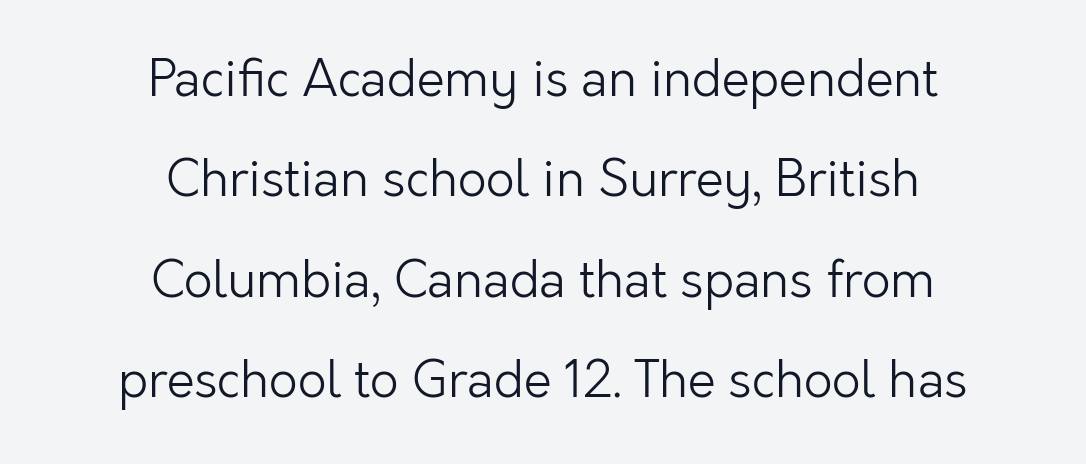
Q: Is the text bold? A: No.
Q: Is the text italic (slanted)? A: No, it is upright.
Q: Is the typeface a serif or a sans-serif typeface? A: Sans-serif.
Q: Is the text underlined? A: No.
Q: How is the paragraph aligned? A: Centered.
Q: Is the spacing between letters normal or unusually wide? A: Normal.
Q: Is the spacing between lines tight, normal or loose? A: Loose.
Q: Width (condensed, normal, or wide)? A: Normal.
Q: Stroke contrast? A: Low.
Q: x-height? A: Medium.
Q: Monospaced? A: No.
